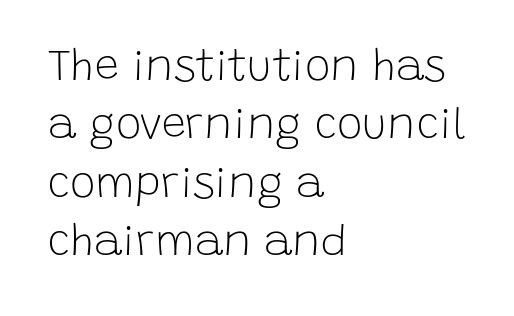
Nothing unusual about the tracking: characters are spaced as the font intends. The passage shown is not bold in any degree. It's the straight-up-and-down kind of type. All the whitespace from short lines collects on the right. Looks like regular typesetting: each glyph gets only the width it needs. The characters display no serif detailing; their extremities are plain.
